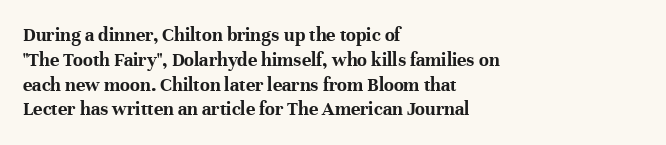
Line starts are locked; line ends wander. Tracking value appears to be zero — textbook default spacing. Style check: upright. Rule under the text: the space is simply empty. Heavy-handed strokes throughout: this text is bold.
